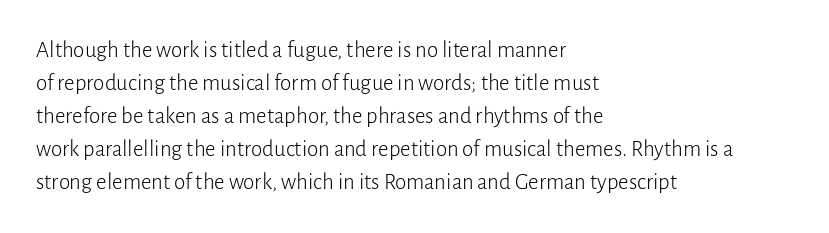
The image shows 23 px text type, upright; set left-aligned, normal line spacing (1.44x), normal letter spacing, not underlined.
